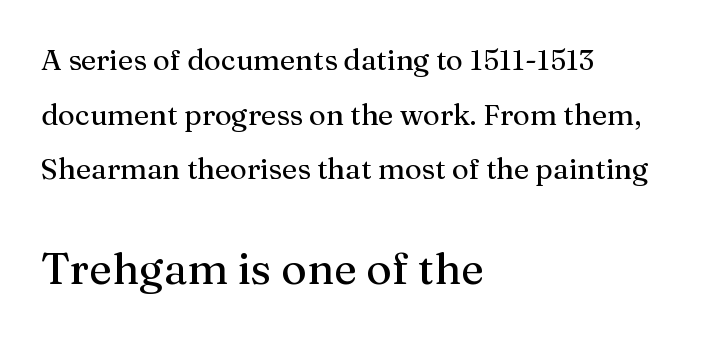
{"serif": "yes", "italic": "no", "width": "normal", "stroke_contrast": "medium", "x_height": "medium", "monospaced": "no", "underline": "no", "align": "left", "line_spacing_ratio": 1.88, "letter_spacing": "normal", "letter_spacing_em": 0.0, "larger_block": "second", "size_ratio": 1.52, "glyph_px": 44}
